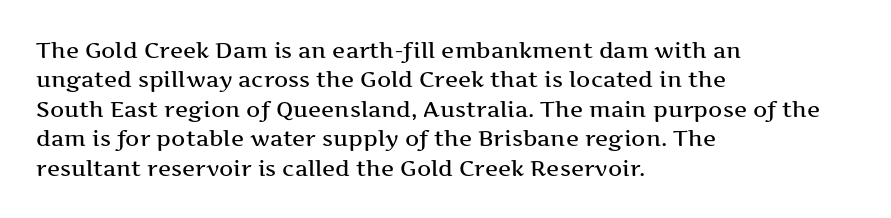
Reading down the block, your eye returns to a fixed left position each line. The type sits square on the baseline with zero lean. The space directly below the letters is spotless. Notice how descenders clear the ascenders below comfortably — that's standard leading. Each word holds together tightly as a unit, with standard inter-letter gaps.
